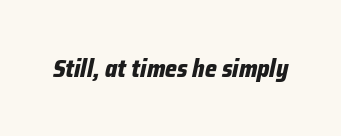
{"italic": "yes", "lean": "right", "slant_degrees": 12, "bold": "yes", "underline": "no", "letter_spacing": "normal", "letter_spacing_em": 0.0, "glyph_px": 25}
